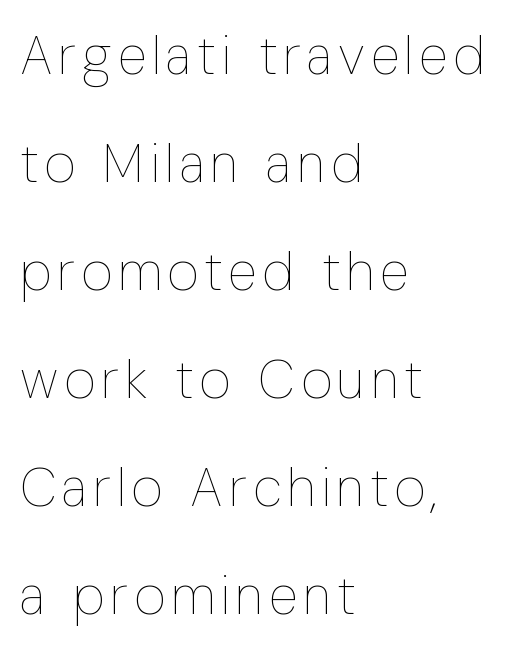
The image shows 54 px thin, condensed type, upright; set left-aligned, loose line spacing (2.0x), not underlined; low stroke contrast and a medium x-height.
